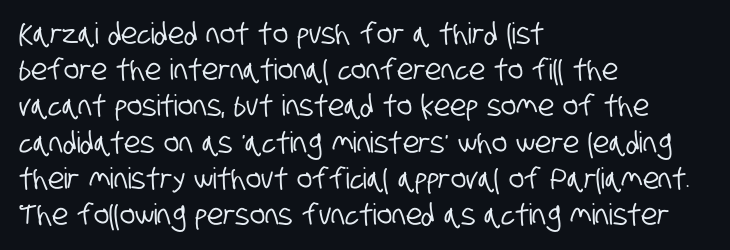
{"serif": "no", "width": "condensed", "stroke_contrast": "low", "x_height": "large", "monospaced": "no", "underline": "no", "align": "left", "line_spacing": "normal", "line_spacing_ratio": 1.25, "letter_spacing": "normal", "letter_spacing_em": 0.0, "glyph_px": 29}
